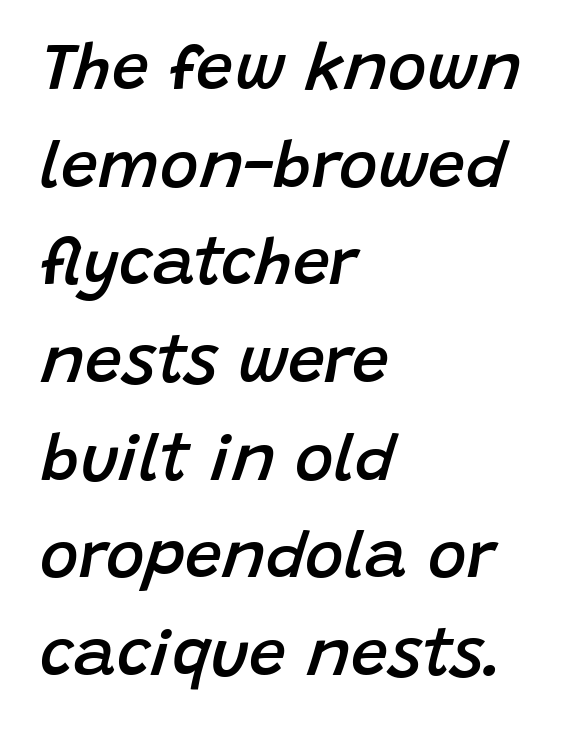
The foot of each line stays bare and open. Emphasis-style slanted type is in use. The compositor pushed each line to the left boundary. The rendering uses natural spacing where letterforms have individual widths.
